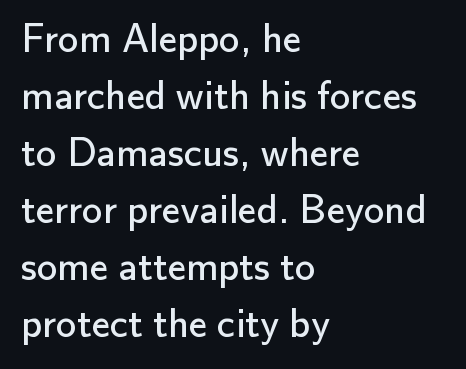
Q: Is the text bold? A: No.
Q: Is the text italic (slanted)? A: No, it is upright.
Q: Is the typeface a serif or a sans-serif typeface? A: Sans-serif.
Q: Is the text underlined? A: No.
Q: How is the paragraph aligned? A: Left-aligned.
Q: Is the spacing between letters normal or unusually wide? A: Normal.
Q: Is the spacing between lines tight, normal or loose? A: Normal.
Q: Width (condensed, normal, or wide)? A: Normal.
Q: Stroke contrast? A: Low.
Q: x-height? A: Small.
Q: Monospaced? A: No.
